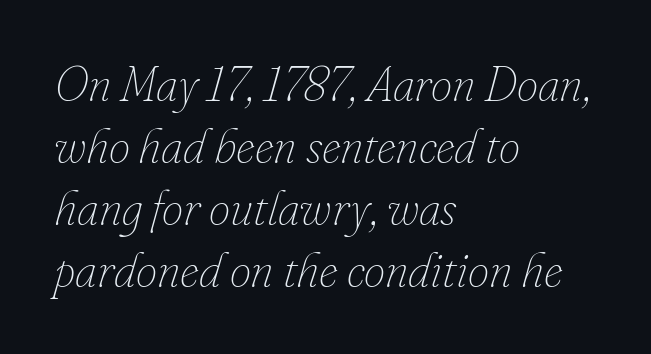
The image shows 48 px thin type, italic (leaning right); set left-aligned, normal line spacing (1.29x), normal letter spacing, not underlined; low stroke contrast and a small x-height.
